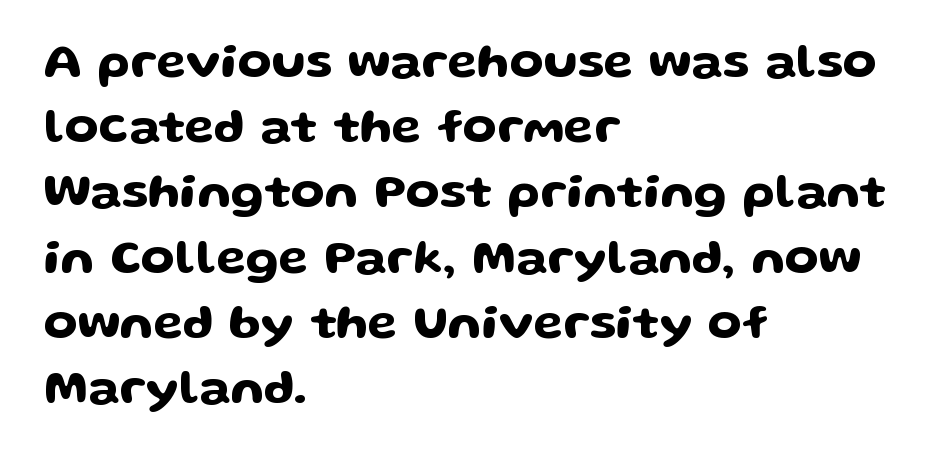
Q: Is the text italic (slanted)? A: No, it is upright.
Q: Is the typeface a serif or a sans-serif typeface? A: Sans-serif.
Q: Is the text underlined? A: No.
Q: How is the paragraph aligned? A: Left-aligned.
Q: Is the spacing between letters normal or unusually wide? A: Normal.
Q: Is the spacing between lines tight, normal or loose? A: Normal.
Q: Width (condensed, normal, or wide)? A: Wide.
Q: Stroke contrast? A: Low.
Q: x-height? A: Medium.
Q: Monospaced? A: No.
